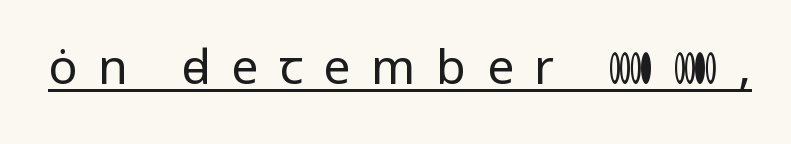
{"serif": "no", "italic": "no", "bold": "no", "weight": "regular", "width": "normal", "stroke_contrast": "low", "x_height": "medium", "monospaced": "no", "underline": "yes", "letter_spacing": "wide", "letter_spacing_em": 0.43, "glyph_px": 48}
